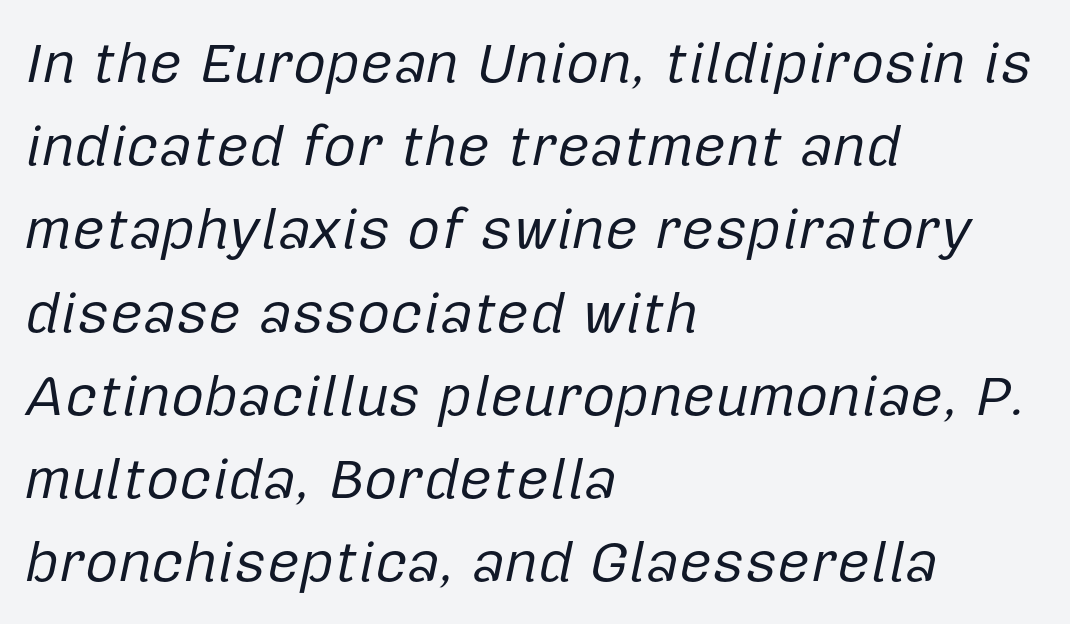
Q: Is the text bold? A: No.
Q: Is the text italic (slanted)? A: Yes, it leans right by about 12 degrees.
Q: Is the text underlined? A: No.
Q: How is the paragraph aligned? A: Left-aligned.
Q: Is the spacing between letters normal or unusually wide? A: Normal.
Q: Is the spacing between lines tight, normal or loose? A: Normal.
Q: Width (condensed, normal, or wide)? A: Normal.
Q: Stroke contrast? A: Low.
Q: x-height? A: Medium.
Q: Monospaced? A: No.
